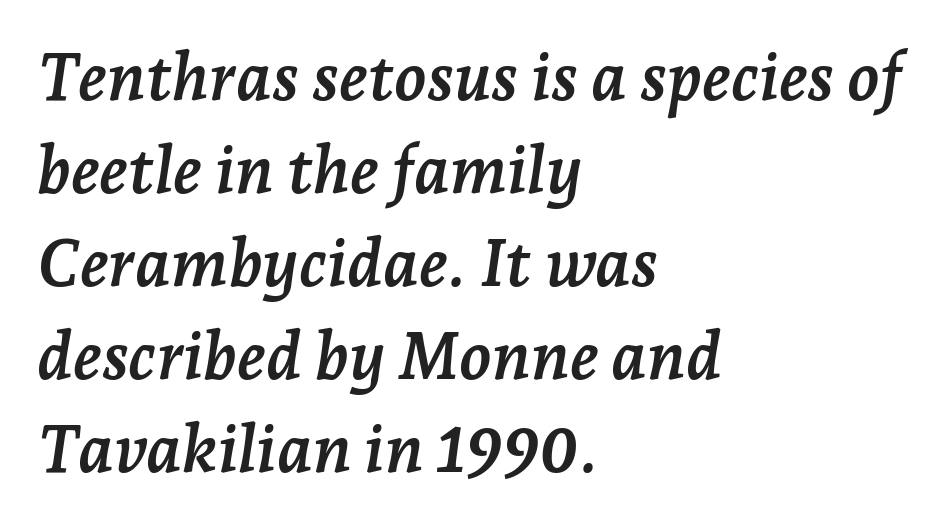
The characters display serif detailing at their extremities. Here the designer chose a conventional face with non-uniform glyph widths. Which margin do the lines hug? The left one — the right edge is uneven. Leading: standard. This sample uses plain, unmodified letter spacing. Honestly, there is no underline to notice here at all.
